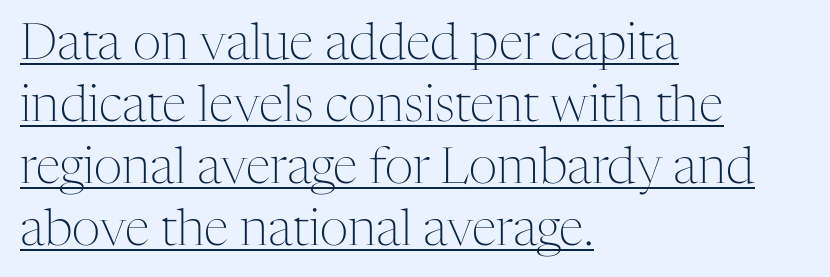
{"serif": "yes", "italic": "no", "bold": "no", "weight": "light", "width": "normal", "stroke_contrast": "medium", "x_height": "medium", "monospaced": "no", "underline": "yes", "align": "left", "line_spacing_ratio": 1.24, "letter_spacing": "normal", "letter_spacing_em": 0.0, "glyph_px": 50}
